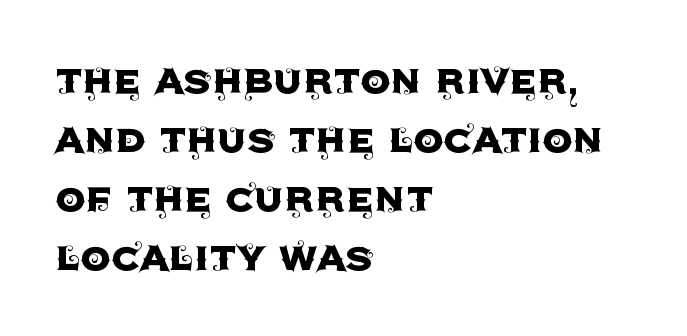
The image shows 48 px sans-serif type, upright; set left-aligned, line spacing 1.23x, normal letter spacing, not underlined; a large x-height.
